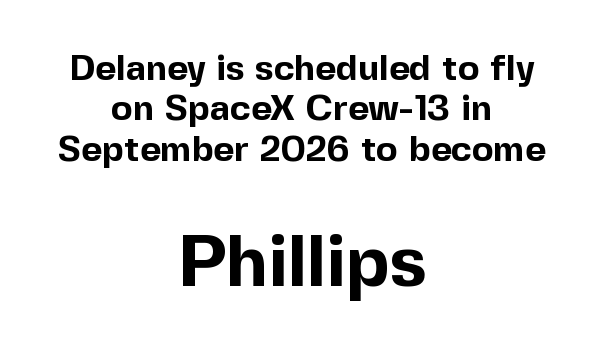
Honestly, there is no underline to notice here at all. Teacher's note: observe the equal gaps on both sides — that is centered alignment. The following chunk of copy outweighs the initial chunk in type size. Tracking here is standard; glyphs follow each other at the usual distance.
